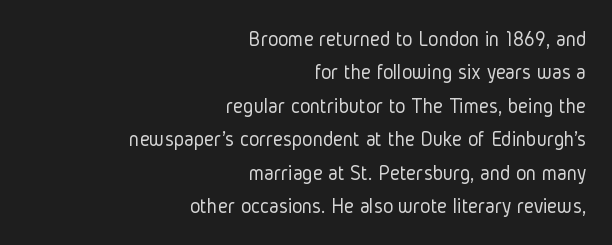
The image shows 22 px text type, upright; set right-aligned, normal line spacing (1.52x), normal letter spacing, not underlined.
